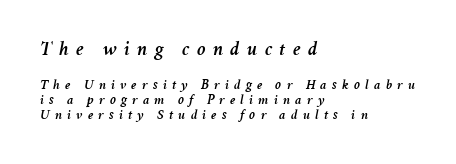
Q: Is the text italic (slanted)? A: Yes, it leans right by about 11 degrees.
Q: Is the text underlined? A: No.
Q: How is the paragraph aligned? A: Left-aligned.
Q: Is the spacing between letters normal or unusually wide? A: Unusually wide.
Q: Is the spacing between lines tight, normal or loose? A: Tight.
Q: Which block of text is set in a larger size, the first (top) or the second (bottom)? A: The first (top) one.
